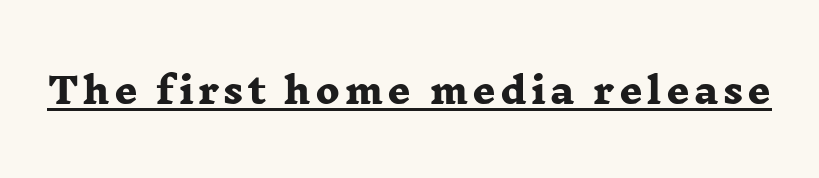
Q: Is the text bold? A: Yes.
Q: Is the typeface a serif or a sans-serif typeface? A: Serif.
Q: Is the text underlined? A: Yes.
Q: Width (condensed, normal, or wide)? A: Wide.
Q: Stroke contrast? A: Low.
Q: x-height? A: Medium.
Q: Monospaced? A: No.
